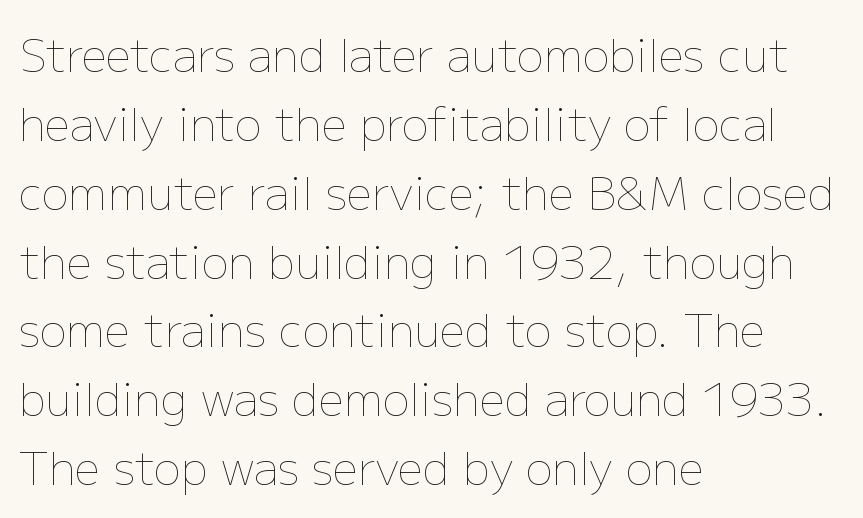
{"italic": "no", "bold": "no", "weight": "thin", "width": "normal", "stroke_contrast": "low", "x_height": "medium", "monospaced": "no", "underline": "no", "align": "left", "line_spacing": "normal", "line_spacing_ratio": 1.53, "letter_spacing": "normal", "letter_spacing_em": 0.0, "glyph_px": 45}
